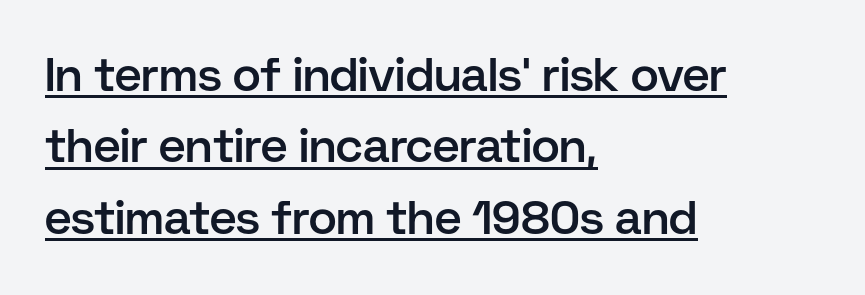
{"serif": "no", "italic": "no", "bold": "semi", "weight": "semibold", "width": "normal", "stroke_contrast": "low", "x_height": "medium", "monospaced": "no", "underline": "yes", "align": "left", "line_spacing": "normal", "line_spacing_ratio": 1.52, "letter_spacing": "normal", "letter_spacing_em": 0.0, "glyph_px": 47}
